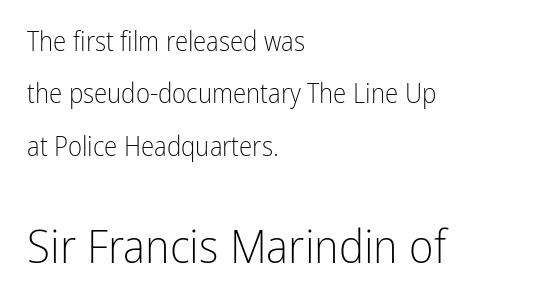
Q: Is the text bold? A: No.
Q: Is the text italic (slanted)? A: No, it is upright.
Q: Is the typeface a serif or a sans-serif typeface? A: Sans-serif.
Q: Is the text underlined? A: No.
Q: How is the paragraph aligned? A: Left-aligned.
Q: Is the spacing between letters normal or unusually wide? A: Normal.
Q: Is the spacing between lines tight, normal or loose? A: Loose.
Q: Which block of text is set in a larger size, the first (top) or the second (bottom)? A: The second (bottom) one.
Q: Width (condensed, normal, or wide)? A: Condensed.
Q: Stroke contrast? A: Low.
Q: x-height? A: Medium.
Q: Monospaced? A: No.
